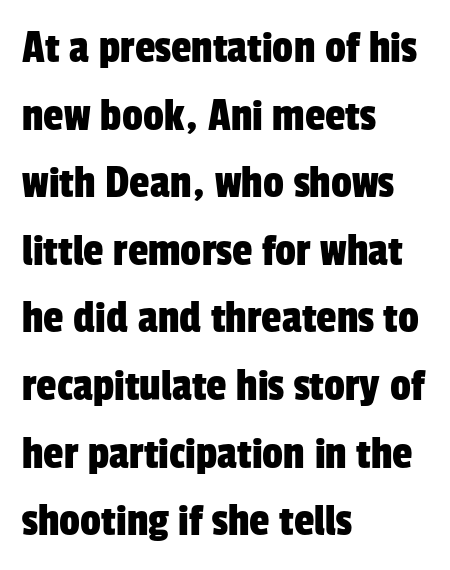
The space directly below the letters is spotless. These lines stack with their left ends in a neat column. The gaps between neighbouring characters are ordinary and unremarkable. Looks like regular typesetting: each glyph gets only the width it needs. Evenly set lines give the paragraph a standard silhouette.
